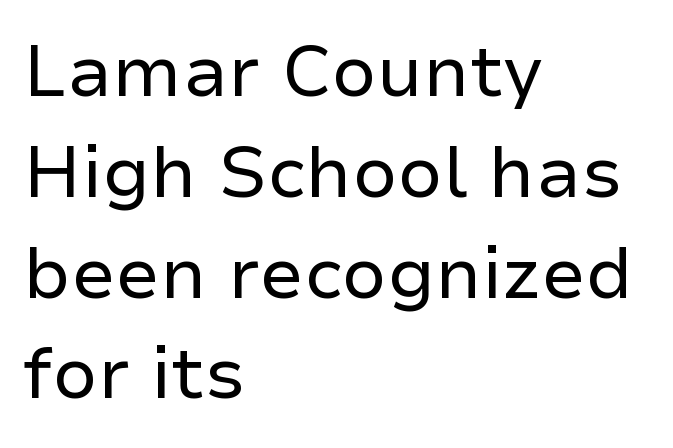
Note the varied advance widths — an 'i' is clearly narrower than an 'm'. Notice how the passage keeps a crisp vertical edge on the left only. Students, observe: this is what conventionally led text looks like. Has an underline been added? It has not.
